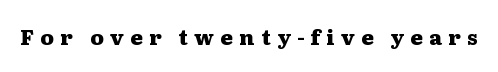
The strokes are fattened all the way to bold. How are the letters spaced? Widely, with obvious added tracking. A roman cut, with each character standing at attention. The specimen omits any rule beneath the text block's lines.
